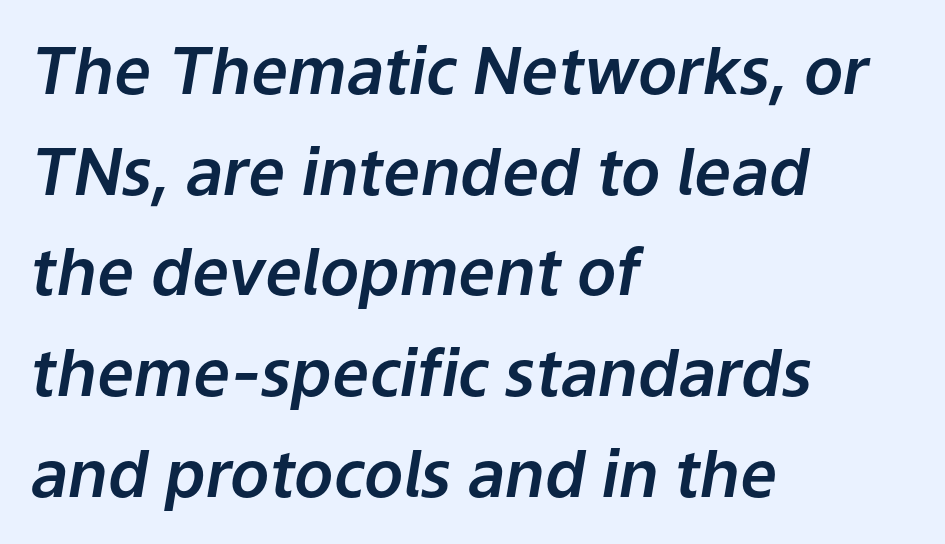
{"italic": "yes", "lean": "right", "slant_degrees": 9, "width": "normal", "stroke_contrast": "low", "x_height": "medium", "monospaced": "no", "underline": "no", "align": "left", "line_spacing": "normal", "line_spacing_ratio": 1.55, "letter_spacing": "normal", "letter_spacing_em": 0.0, "glyph_px": 65}
